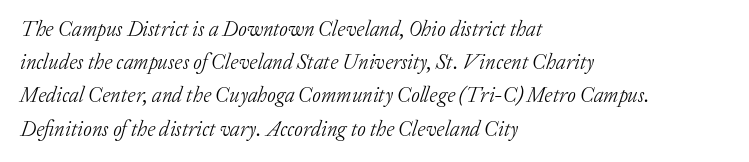
Q: Is the text bold? A: No.
Q: Is the text italic (slanted)? A: Yes, it leans right by about 20 degrees.
Q: Is the text underlined? A: No.
Q: How is the paragraph aligned? A: Left-aligned.
Q: Is the spacing between letters normal or unusually wide? A: Normal.
Q: Is the spacing between lines tight, normal or loose? A: Normal.
